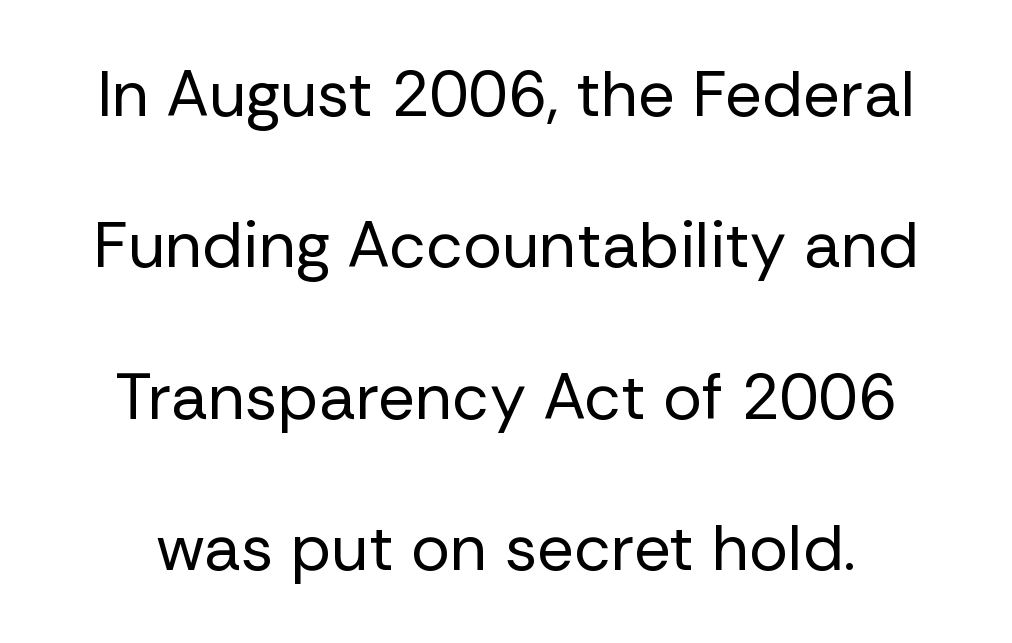
The rendering keeps characters at their native spacing. Do the characters align in a grid? No, the font is proportional. Vertical spacing — loose. The letters stand straight up with perfectly vertical stems. The gap between lines stays unmarked. The weight tops out at a normal text grade.
